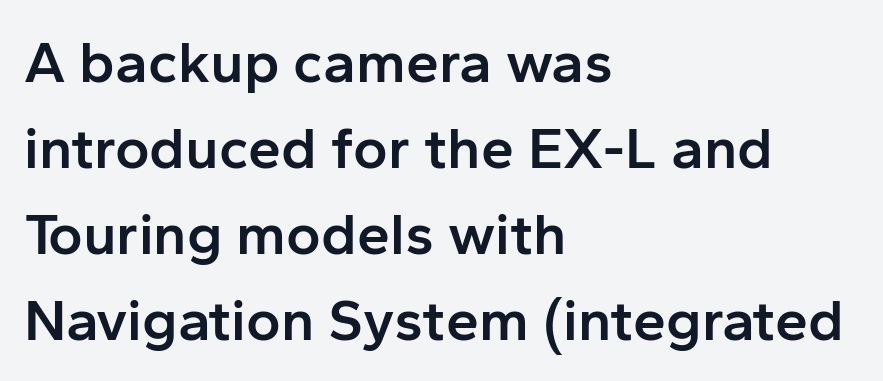
A roman cut, with each character standing at attention. Caption: standard tracking, unaltered. The letters advance in unequal steps, a hallmark of proportional type. The type family on display is of the sans-serif kind.
